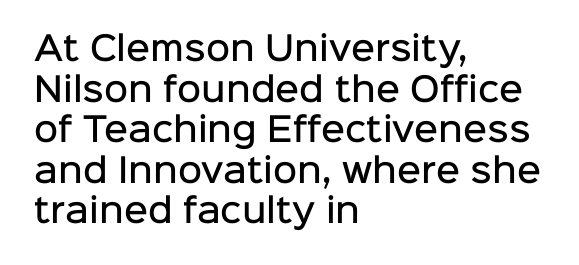
Q: Is the text bold? A: Semi-bold.
Q: Is the text italic (slanted)? A: No, it is upright.
Q: Is the typeface a serif or a sans-serif typeface? A: Sans-serif.
Q: Is the text underlined? A: No.
Q: How is the paragraph aligned? A: Left-aligned.
Q: Is the spacing between letters normal or unusually wide? A: Normal.
Q: Width (condensed, normal, or wide)? A: Normal.
Q: Stroke contrast? A: Low.
Q: x-height? A: Medium.
Q: Monospaced? A: No.
